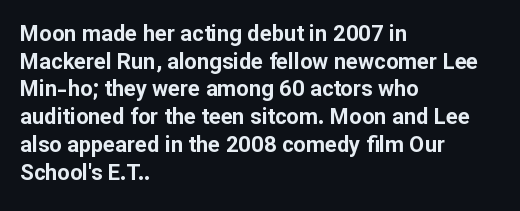
Q: Is the text bold? A: Yes.
Q: Is the text italic (slanted)? A: No, it is upright.
Q: Is the text underlined? A: No.
Q: How is the paragraph aligned? A: Left-aligned.
Q: Is the spacing between letters normal or unusually wide? A: Normal.
Q: Is the spacing between lines tight, normal or loose? A: Normal.
